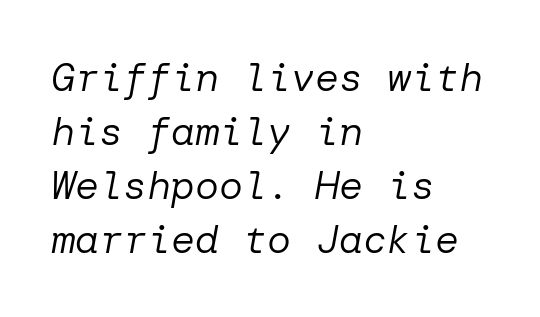
The image shows 40 px regular-weight type, italic (leaning right); set left-aligned, normal line spacing (1.35x), normal letter spacing, not underlined; low stroke contrast and a medium x-height.
